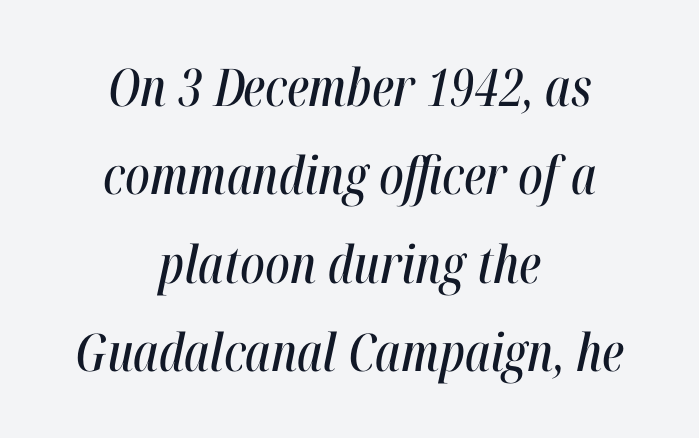
{"italic": "yes", "lean": "right", "slant_degrees": 12, "width": "condensed", "stroke_contrast": "high", "x_height": "medium", "monospaced": "no", "underline": "no", "align": "center", "line_spacing": "normal", "line_spacing_ratio": 1.7, "letter_spacing": "normal", "letter_spacing_em": 0.0, "glyph_px": 52}
